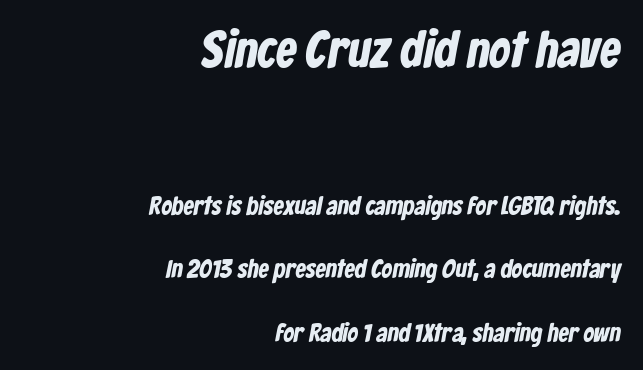
The image shows 52 px bold, condensed sans-serif type; set right-aligned, loose line spacing (2.46x), normal letter spacing, not underlined; the first (top) block is 2.0x larger; low stroke contrast and a medium x-height.
